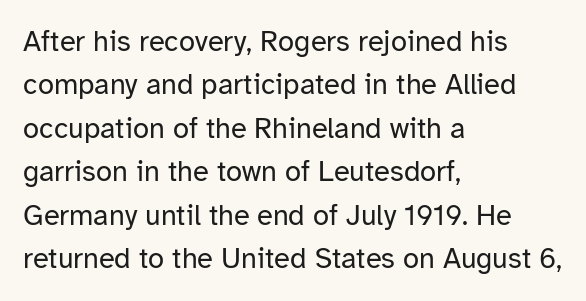
The image shows 29 px regular-weight sans-serif type, upright; set left-aligned, normal line spacing (1.5x), normal letter spacing, not underlined; low stroke contrast and a medium x-height.
